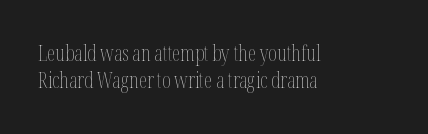
Reading down the block, your eye returns to a fixed left position each line. The weight tops out at a normal text grade. Interline gaps are of average width in this sample. The letters sit at their default tracking, neither squeezed nor spread.
